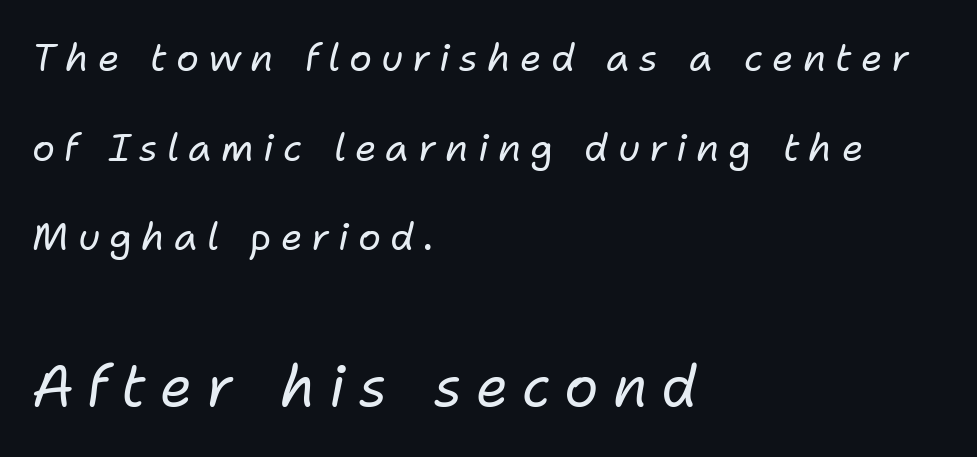
Q: Is the text bold? A: No.
Q: Is the text italic (slanted)? A: Yes, it leans right by about 11 degrees.
Q: Is the text underlined? A: No.
Q: How is the paragraph aligned? A: Left-aligned.
Q: Is the spacing between letters normal or unusually wide? A: Unusually wide.
Q: Is the spacing between lines tight, normal or loose? A: Loose.
Q: Which block of text is set in a larger size, the first (top) or the second (bottom)? A: The second (bottom) one.
Q: Width (condensed, normal, or wide)? A: Normal.
Q: Stroke contrast? A: Low.
Q: x-height? A: Medium.
Q: Monospaced? A: No.
